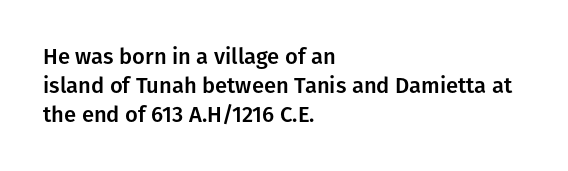
Descender tails drop into unmarked territory. Horizontal alignment here is leftward, the default for most running prose. Does extra space separate the letters? No, they use regular spacing. Upright lettering throughout. Evenly set lines give the paragraph a standard silhouette.
